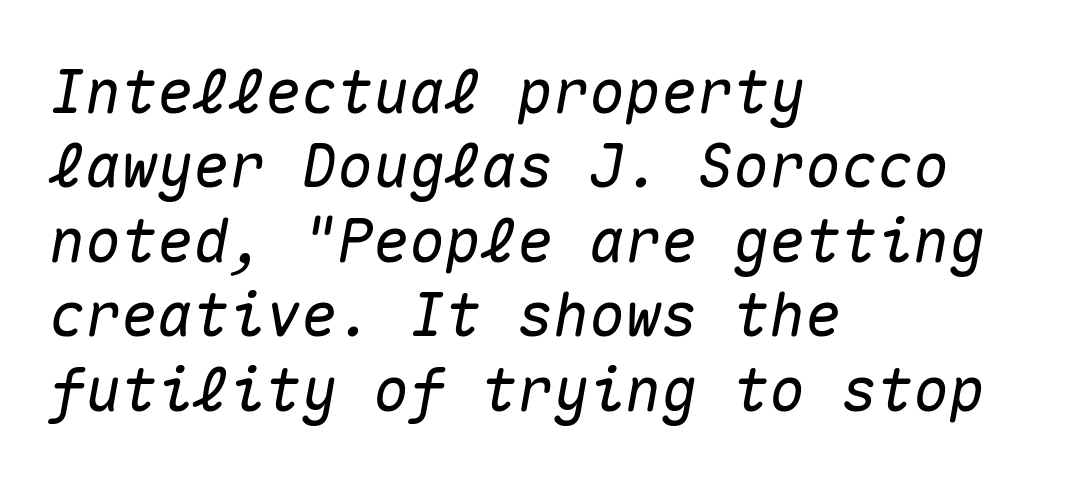
Words float on clear page, feet unadorned. These lines were composed using italics. The tracking reads as untouched default to a designer's eye. A student would call this left alignment; a typographer would say flush left, rag right. Note the uniform advance width — an 'i' takes as much space as an 'm'.
